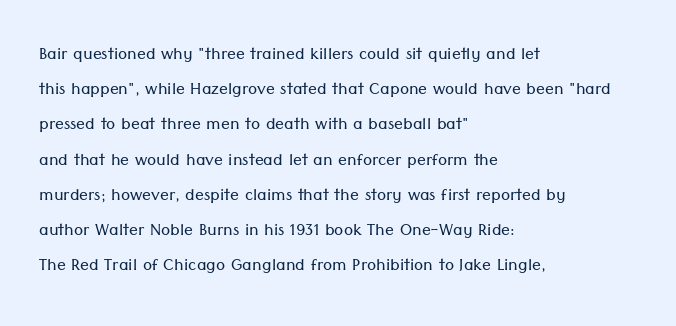
Q: Is the text bold? A: No.
Q: Is the text italic (slanted)? A: No, it is upright.
Q: Is the text underlined? A: No.
Q: How is the paragraph aligned? A: Left-aligned.
Q: Is the spacing between letters normal or unusually wide? A: Normal.
Q: Is the spacing between lines tight, normal or loose? A: Normal.
